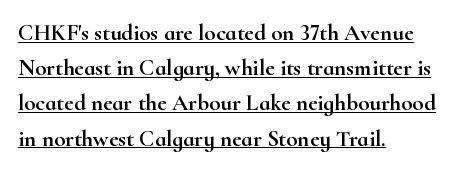
The image shows 23 px text type, upright; set left-aligned, normal line spacing (1.53x), normal letter spacing, underlined.
